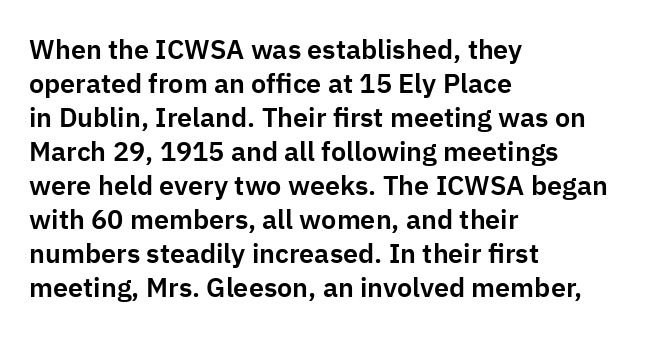
Q: Is the text italic (slanted)? A: No, it is upright.
Q: Is the text underlined? A: No.
Q: How is the paragraph aligned? A: Left-aligned.
Q: Is the spacing between letters normal or unusually wide? A: Normal.
Q: Is the spacing between lines tight, normal or loose? A: Normal.
